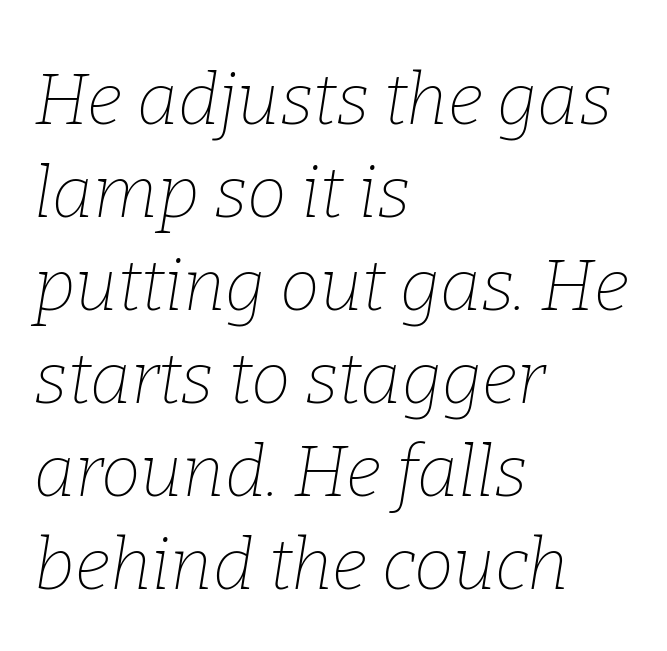
The image shows 71 px thin serif type, italic (leaning right); set left-aligned, normal line spacing (1.31x), normal letter spacing, not underlined; low stroke contrast and a medium x-height.
